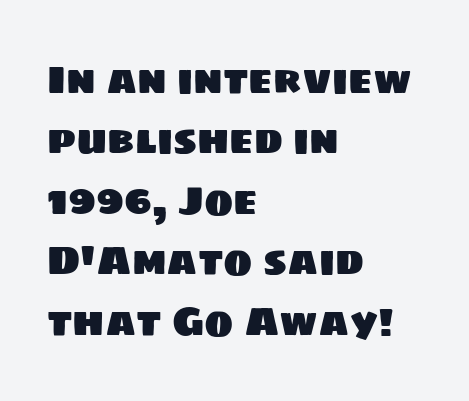
Regarding leading, the lines here are spaced in the standard way. Observe the ordinary spacing: letters are neighbours, not strangers. The passage shown is typed in a proportional face where columns would drift. Horizontally, the lines are justified to the leading edge only.
